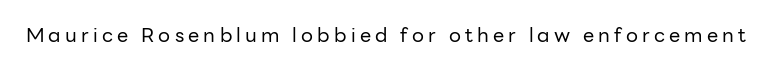
Tall strokes in this sample are plumb rather than angled. Loose tracking; the words dissolve into strings of separated letters. Stroke mass is kept to a normal reading level or below. Glance below the letters and you will spot only blank space.
